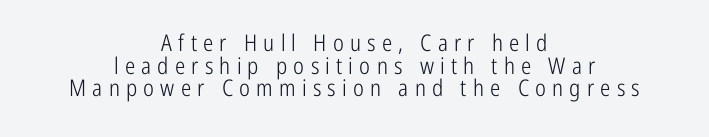
{"italic": "no", "bold": "no", "underline": "no", "align": "center", "line_spacing": "tight", "line_spacing_ratio": 0.98, "letter_spacing": "wide", "letter_spacing_em": 0.27, "glyph_px": 23}
